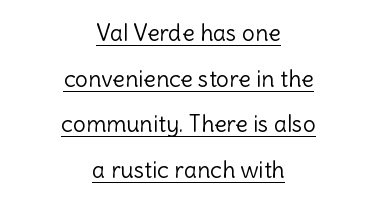
Q: Is the text bold? A: No.
Q: Is the text italic (slanted)? A: No, it is upright.
Q: Is the text underlined? A: Yes.
Q: How is the paragraph aligned? A: Centered.
Q: Is the spacing between letters normal or unusually wide? A: Normal.
Q: Is the spacing between lines tight, normal or loose? A: Loose.
